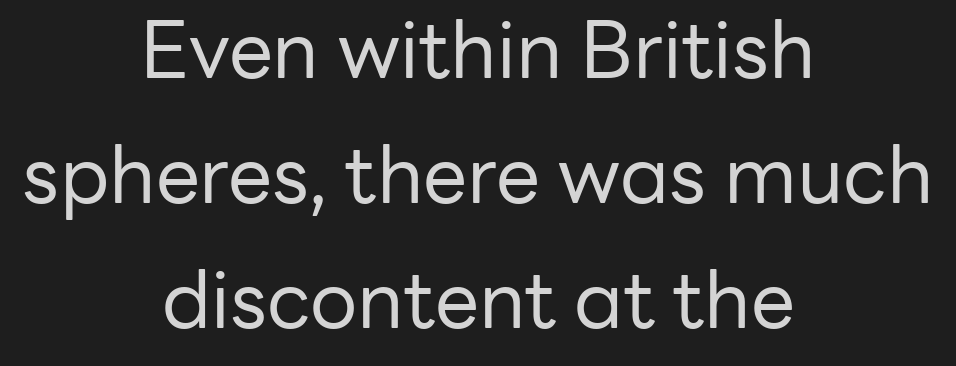
The image shows 79 px regular-weight sans-serif type, upright; set centered, normal line spacing (1.58x), normal letter spacing, not underlined; low stroke contrast and a medium x-height.
